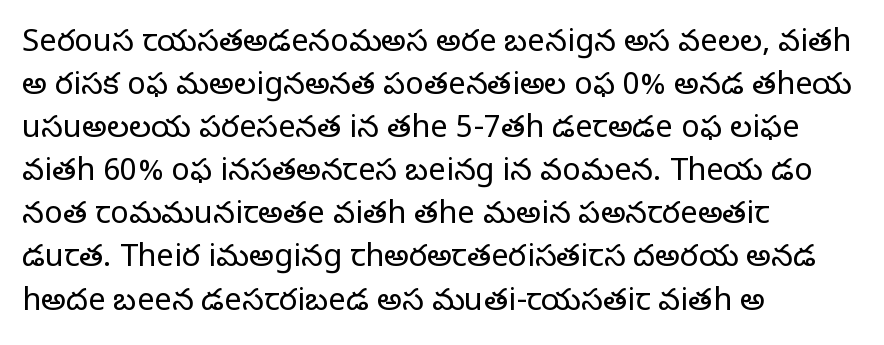
{"serif": "yes", "italic": "no", "bold": "no", "weight": "regular", "width": "normal", "stroke_contrast": "low", "x_height": "large", "monospaced": "no", "underline": "no", "align": "left", "line_spacing": "normal", "line_spacing_ratio": 1.39, "letter_spacing": "normal", "letter_spacing_em": 0.0, "glyph_px": 31}
